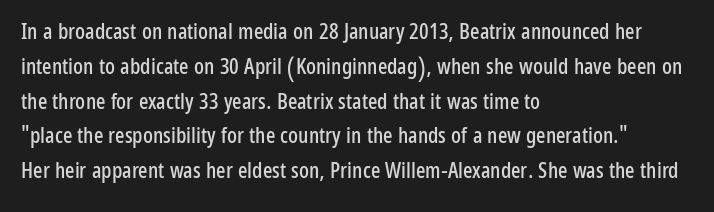
{"italic": "no", "underline": "no", "align": "left", "line_spacing": "normal", "line_spacing_ratio": 1.58, "letter_spacing": "normal", "letter_spacing_em": 0.0, "glyph_px": 22}
